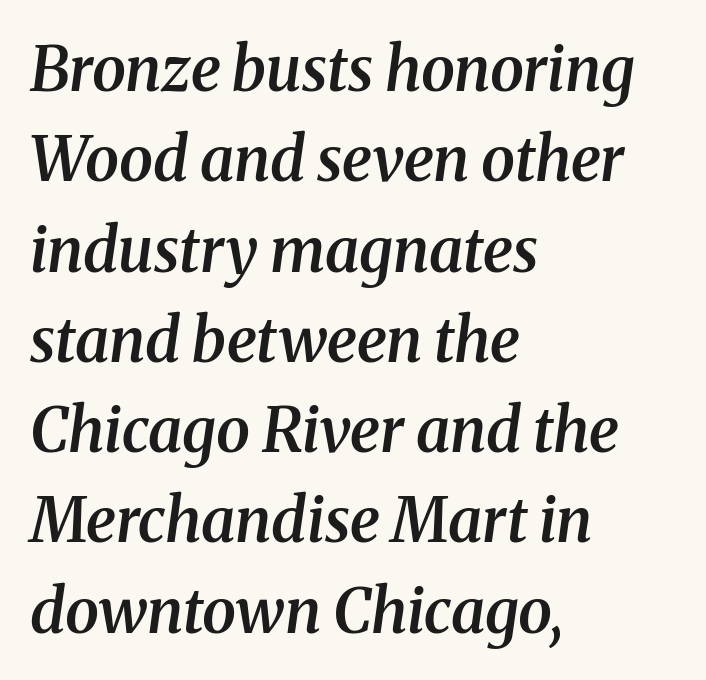
Where is the straight margin? On the left. The typesetting leans somewhat heavy: a semibold. Vertical spacing — default. The glyphs are unaccompanied by any horizontal stroke below them. This rendering employs a face with finishing strokes, i.e., a serif.
